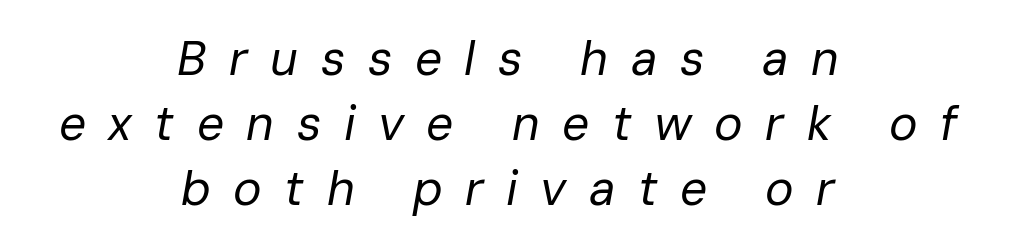
The image shows 48 px regular-weight type, italic (leaning right); set centered, normal line spacing (1.35x), unusually wide letter spacing (+0.47 em), not underlined; low stroke contrast and a medium x-height.
